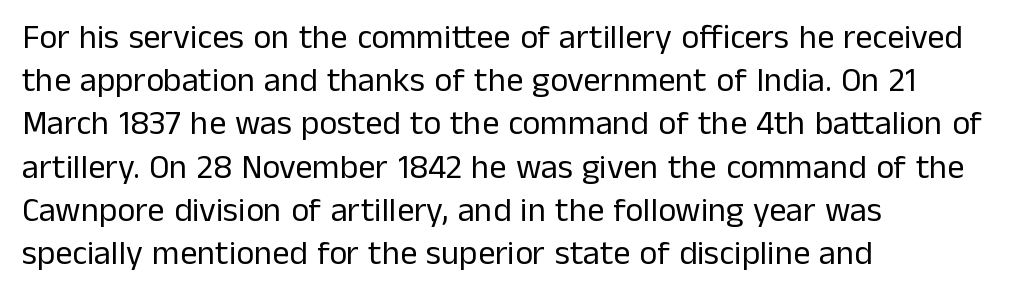
This is sans-serif lettering, the kind often seen on screens and signage. Only glyphs here, with clear space below each row. The compositor pushed each line to the left boundary. Does the leading feel generous? No, just average. Ordinary non-slanted type is in use.
